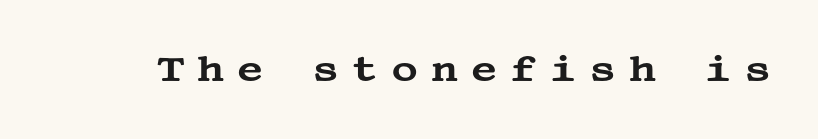
Q: Is the text italic (slanted)? A: No, it is upright.
Q: Is the typeface a serif or a sans-serif typeface? A: Serif.
Q: Is the text underlined? A: No.
Q: Is the spacing between letters normal or unusually wide? A: Unusually wide.
Q: Width (condensed, normal, or wide)? A: Wide.
Q: Stroke contrast? A: Medium.
Q: x-height? A: Large.
